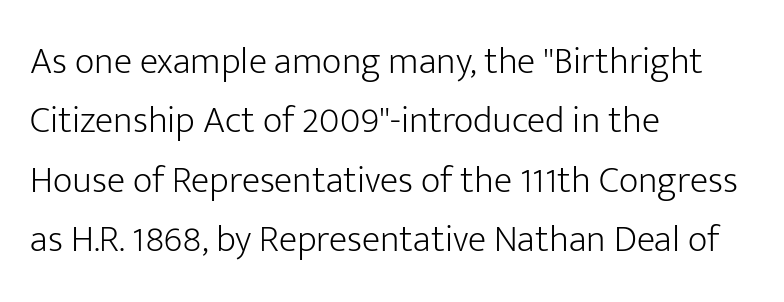
{"serif": "no", "italic": "no", "bold": "no", "weight": "light", "width": "normal", "stroke_contrast": "low", "x_height": "medium", "monospaced": "no", "underline": "no", "align": "left", "line_spacing": "normal", "line_spacing_ratio": 1.56, "letter_spacing": "normal", "letter_spacing_em": 0.0, "glyph_px": 38}
